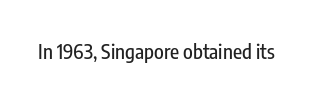
{"italic": "no", "underline": "no", "letter_spacing": "normal", "letter_spacing_em": 0.0, "glyph_px": 20}
